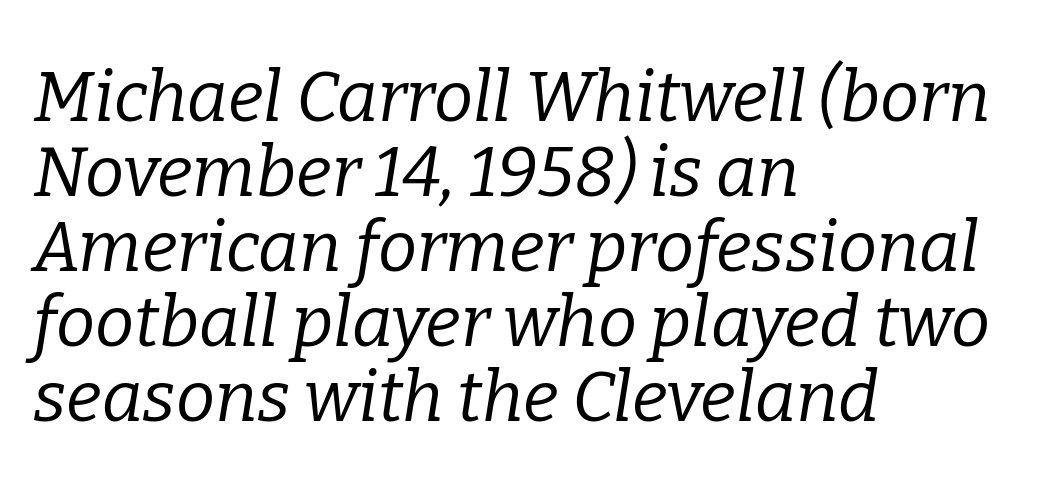
{"serif": "yes", "italic": "yes", "lean": "right", "slant_degrees": 9, "bold": "no", "weight": "regular", "width": "normal", "stroke_contrast": "low", "x_height": "medium", "monospaced": "no", "underline": "no", "align": "left", "line_spacing": "tight", "line_spacing_ratio": 1.07, "letter_spacing": "normal", "letter_spacing_em": 0.0, "glyph_px": 70}
